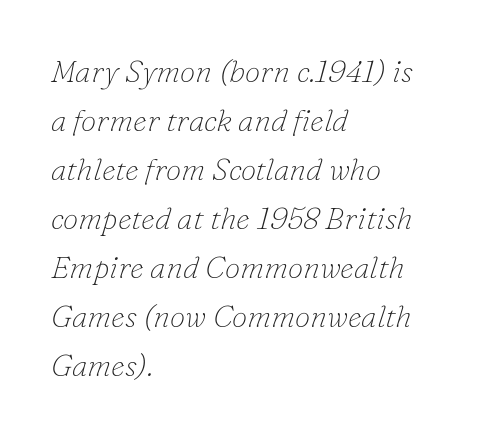
A quiet, ordinary-to-light weight characterises the typeface. Designer's note — italics engaged. The paragraph shown leans on its left margin. Vertical spacing — default. Quick note: underline off.
